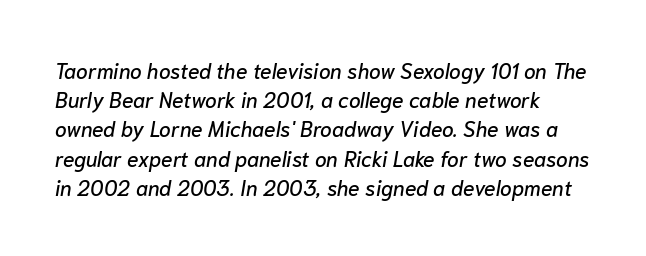
The face used here is rendered with its standard letterfit. The lettering tilts uniformly, giving the passage an italic look. Has an underline been added? It has not. The space between consecutive lines is moderate.
